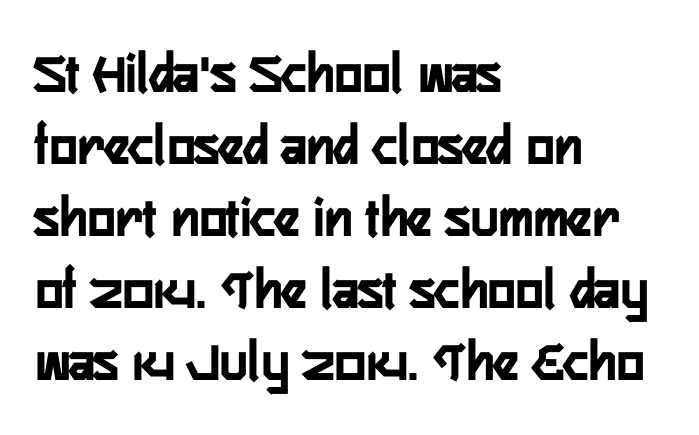
Q: Is the text bold? A: Yes.
Q: Is the text italic (slanted)? A: No, it is upright.
Q: Is the typeface a serif or a sans-serif typeface? A: Sans-serif.
Q: Is the text underlined? A: No.
Q: How is the paragraph aligned? A: Left-aligned.
Q: Is the spacing between letters normal or unusually wide? A: Normal.
Q: Width (condensed, normal, or wide)? A: Condensed.
Q: Stroke contrast? A: Low.
Q: x-height? A: Medium.
Q: Monospaced? A: No.
